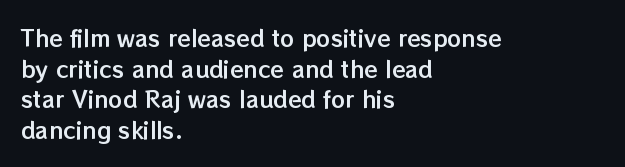
{"italic": "no", "underline": "no", "align": "left", "line_spacing": "normal", "line_spacing_ratio": 1.39, "letter_spacing": "normal", "letter_spacing_em": 0.0, "glyph_px": 22}
